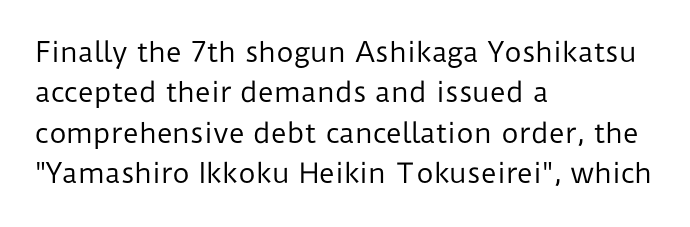
{"italic": "no", "bold": "no", "underline": "no", "align": "left", "line_spacing": "normal", "line_spacing_ratio": 1.5, "letter_spacing": "normal", "letter_spacing_em": 0.0, "glyph_px": 27}
